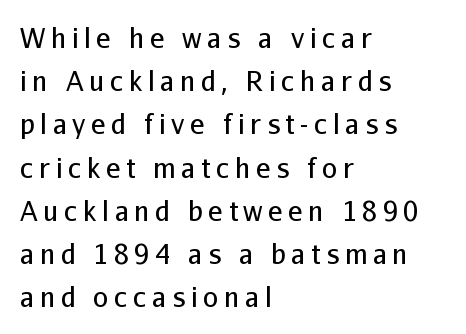
Q: Is the text bold? A: No.
Q: Is the text italic (slanted)? A: No, it is upright.
Q: Is the text underlined? A: No.
Q: How is the paragraph aligned? A: Left-aligned.
Q: Is the spacing between letters normal or unusually wide? A: Unusually wide.
Q: Is the spacing between lines tight, normal or loose? A: Normal.
